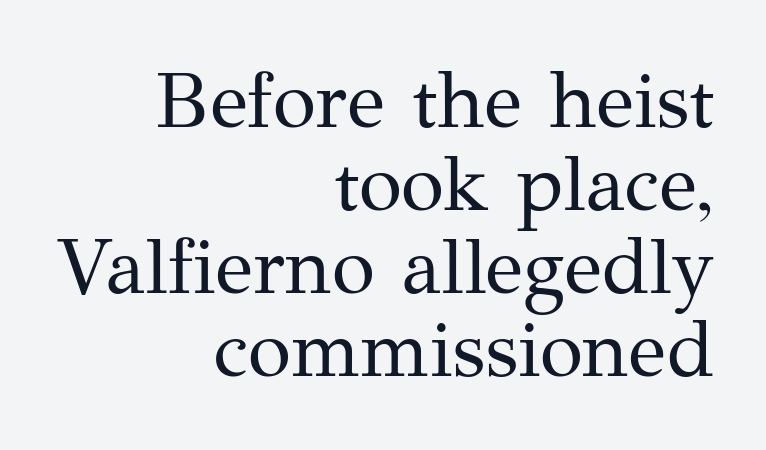
{"serif": "yes", "italic": "no", "bold": "no", "weight": "regular", "width": "normal", "stroke_contrast": "medium", "x_height": "medium", "monospaced": "no", "underline": "no", "align": "right", "line_spacing": "tight", "line_spacing_ratio": 1.05, "letter_spacing": "normal", "letter_spacing_em": 0.0, "glyph_px": 79}
